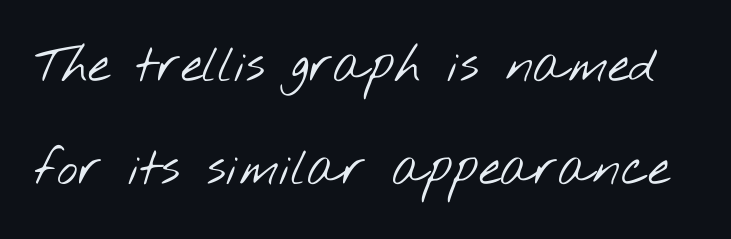
You could not count columns in this text — the font is proportionally spaced. Summary of vertical rhythm: relaxed, with wide interline spacing. Vertical stems look standard width or narrower in stroke. The letters sit at their default tracking, neither squeezed nor spread.
